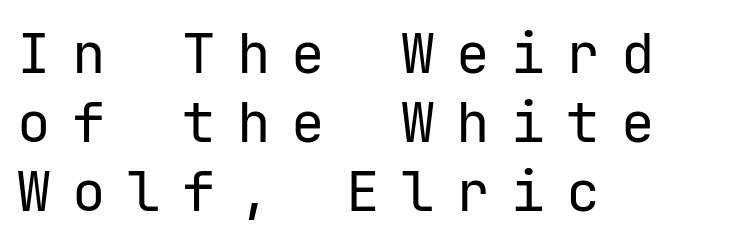
Caption: expanded tracking, letters set apart. When letters stand straight like this, we call the style roman or upright. The rag falls on the right side of this text block. The foot of each line stays bare and open. Each letter, wide or thin by design, is forced into the same width here.
